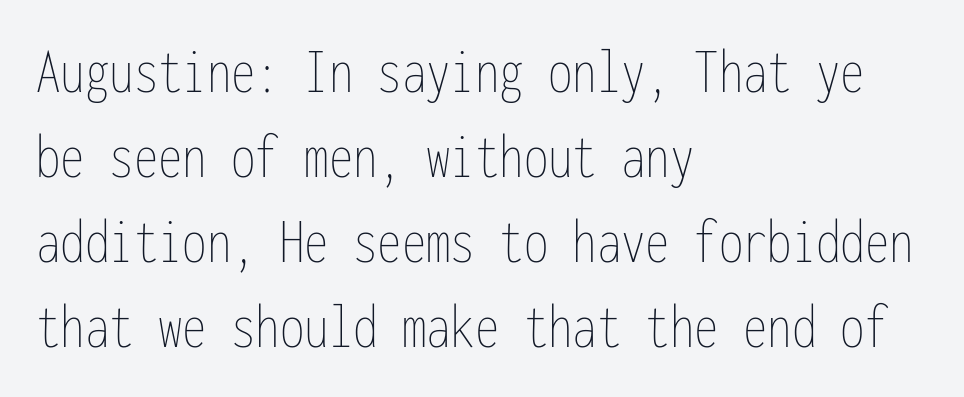
Q: Is the text bold? A: No.
Q: Is the text italic (slanted)? A: No, it is upright.
Q: Is the text underlined? A: No.
Q: How is the paragraph aligned? A: Left-aligned.
Q: Is the spacing between letters normal or unusually wide? A: Normal.
Q: Is the spacing between lines tight, normal or loose? A: Normal.
Q: Width (condensed, normal, or wide)? A: Condensed.
Q: Stroke contrast? A: Low.
Q: x-height? A: Medium.
Q: Monospaced? A: Yes.
